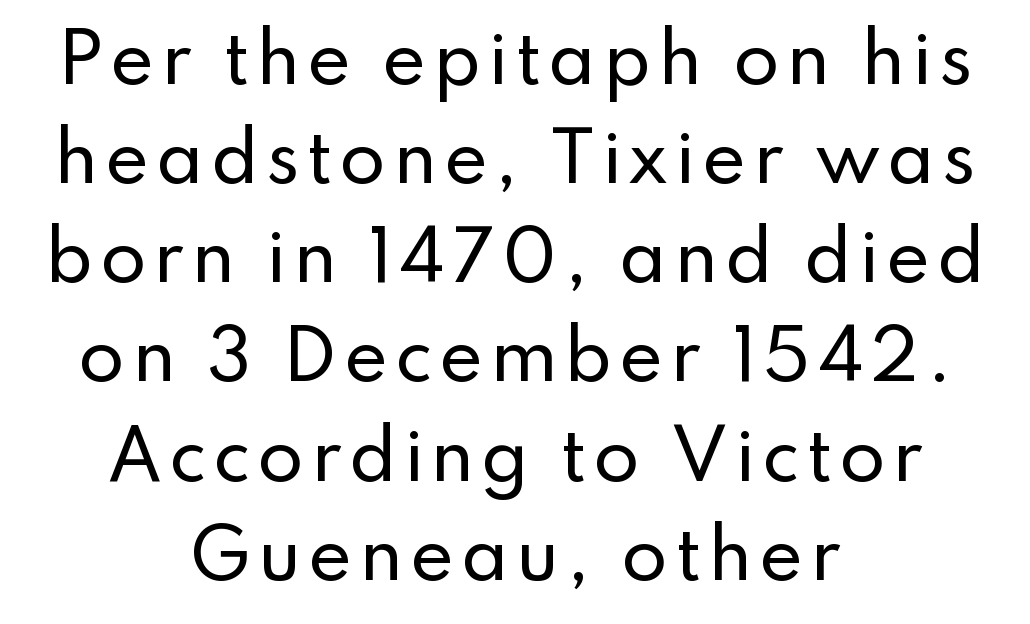
Q: Is the text italic (slanted)? A: No, it is upright.
Q: Is the typeface a serif or a sans-serif typeface? A: Sans-serif.
Q: Is the text underlined? A: No.
Q: How is the paragraph aligned? A: Centered.
Q: Is the spacing between lines tight, normal or loose? A: Normal.
Q: Width (condensed, normal, or wide)? A: Normal.
Q: Stroke contrast? A: Low.
Q: x-height? A: Small.
Q: Monospaced? A: No.
